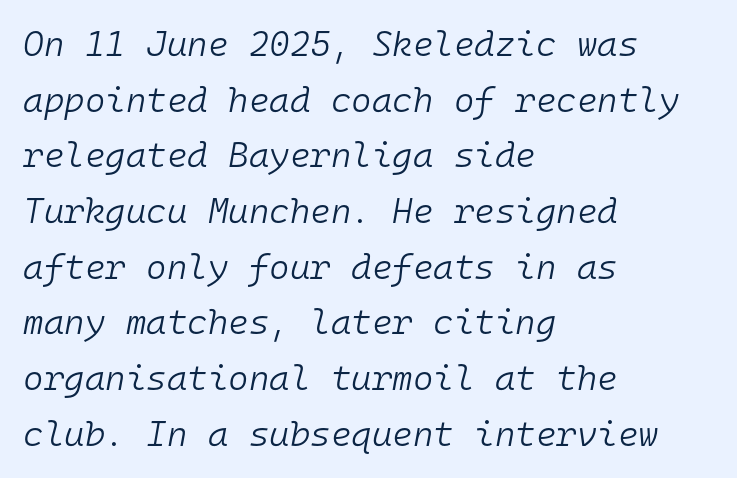
The characters are drawn with everyday or finer stroke widths. The axis of the letterforms is tilted away from vertical. Typeset ragged right — the left edge is the straight one. This rendering leaves character spacing at its baseline value. The passage shown is typed in a monospace face where columns stay perfectly aligned. Unmarked baselines from the first word to the last.
